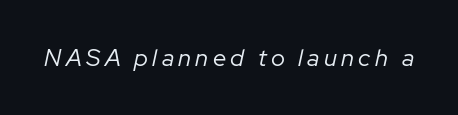
The image shows 24 px text type, italic (leaning right); set not underlined.
